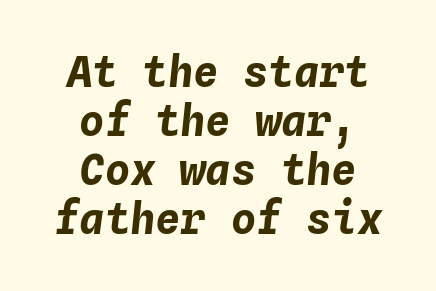
{"italic": "yes", "lean": "right", "slant_degrees": 4, "bold": "yes", "weight": "bold", "width": "normal", "stroke_contrast": "low", "x_height": "medium", "monospaced": "yes", "underline": "no", "align": "center", "line_spacing_ratio": 1.17, "letter_spacing": "normal", "letter_spacing_em": 0.0, "glyph_px": 42}
